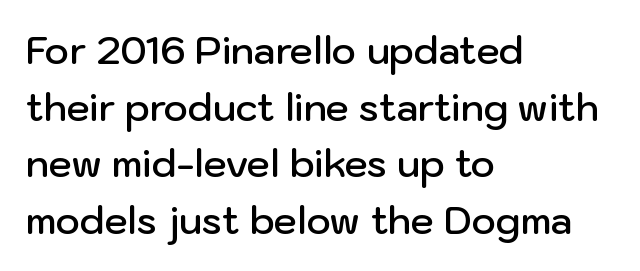
This sample uses plain, unmodified letter spacing. This is the regular roman posture of the typeface. Is this a sans? Yes — the strokes have no serifs. Notice how the passage keeps a crisp vertical edge on the left only.
